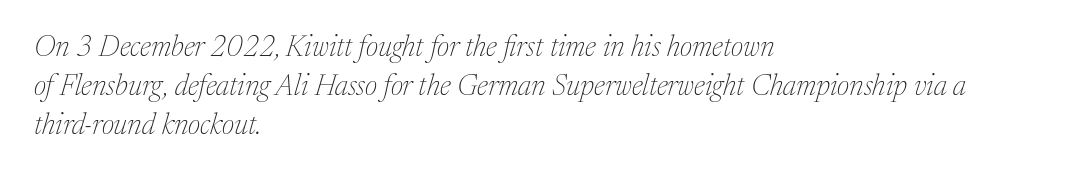
The image shows 29 px thin serif type, italic (leaning right); set left-aligned, normal line spacing (1.34x), normal letter spacing, not underlined; medium stroke contrast and a medium x-height.
